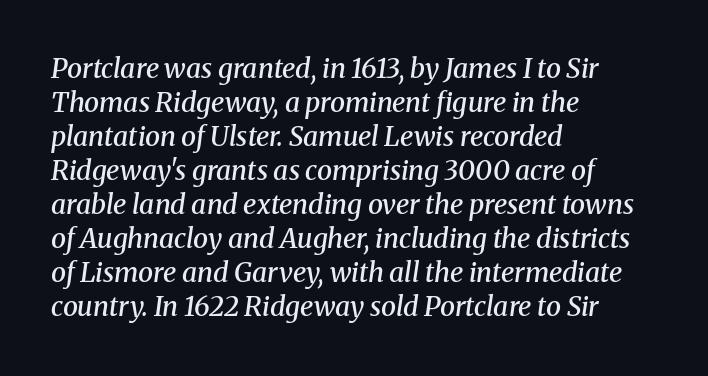
The image shows 27 px text type, italic (leaning right); set left-aligned, normal line spacing (1.26x), normal letter spacing, not underlined.
